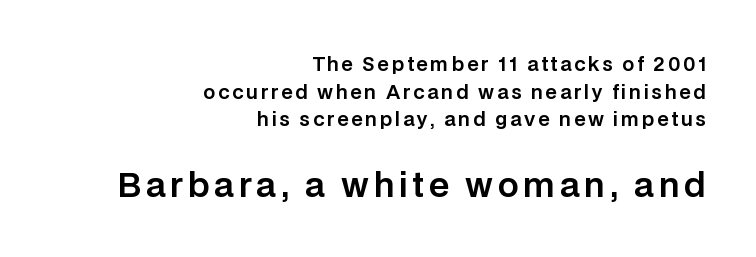
The image shows 33 px sans-serif type, upright; set right-aligned, normal line spacing (1.46x), not underlined; the second (bottom) block is 1.74x larger; low stroke contrast and a large x-height.
